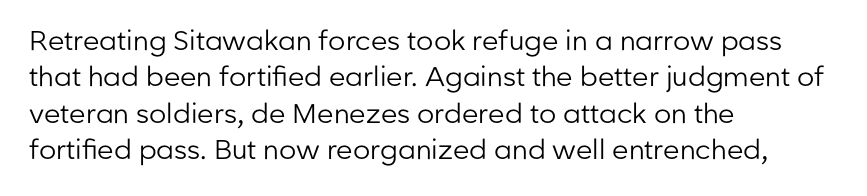
The image shows 27 px text type, upright; set left-aligned, normal line spacing (1.35x), normal letter spacing, not underlined.
